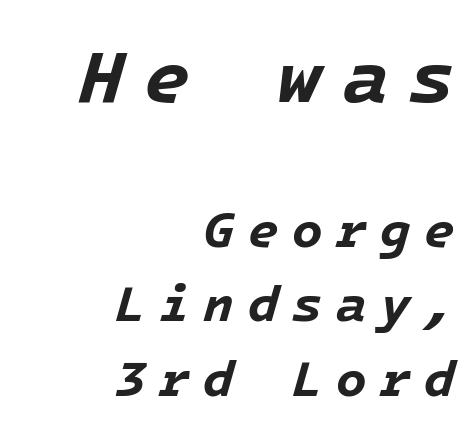
The image shows 75 px bold type, italic (leaning right); set right-aligned, normal line spacing (1.49x), unusually wide letter spacing (+0.27 em), not underlined; the first (top) block is 1.5x larger; low stroke contrast and a medium x-height.
